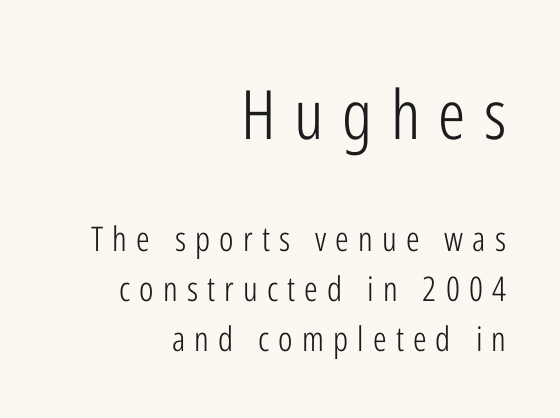
The image shows 68 px light, condensed sans-serif type, upright; set right-aligned, normal line spacing (1.47x), unusually wide letter spacing (+0.27 em), not underlined; the first (top) block is 2.0x larger; low stroke contrast and a medium x-height.
